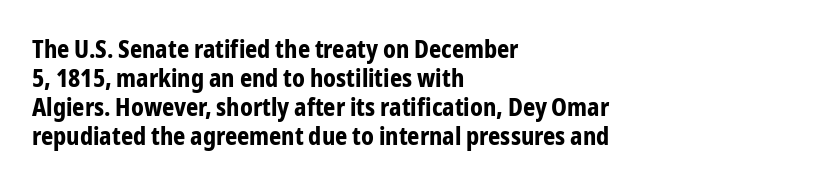
{"italic": "no", "bold": "yes", "underline": "no", "align": "left", "line_spacing_ratio": 1.21, "letter_spacing": "normal", "letter_spacing_em": 0.0, "glyph_px": 24}
